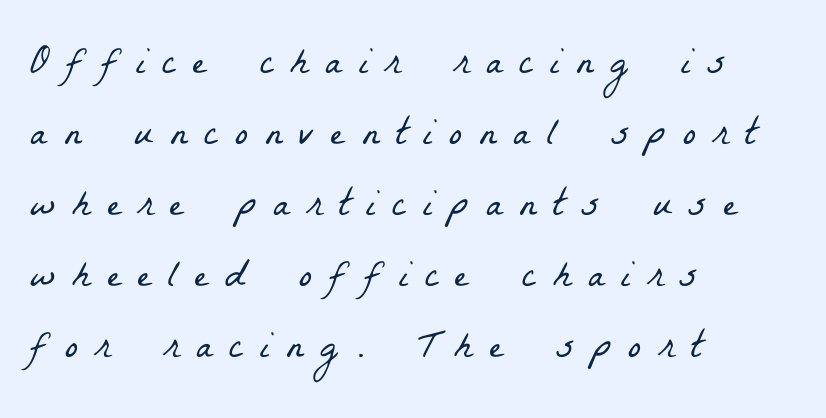
The typeface has the unassuming heft of standard copy or less. Do the characters align in a grid? No, the font is proportional. The type is letterspaced generously, with wide tracking. Descender tails drop into unmarked territory. Horizontal alignment here is leftward, the default for most running prose. Typographically, this falls in the serif category.
